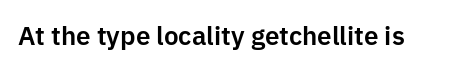
Q: Is the text italic (slanted)? A: No, it is upright.
Q: Is the text underlined? A: No.
Q: Is the spacing between letters normal or unusually wide? A: Normal.
